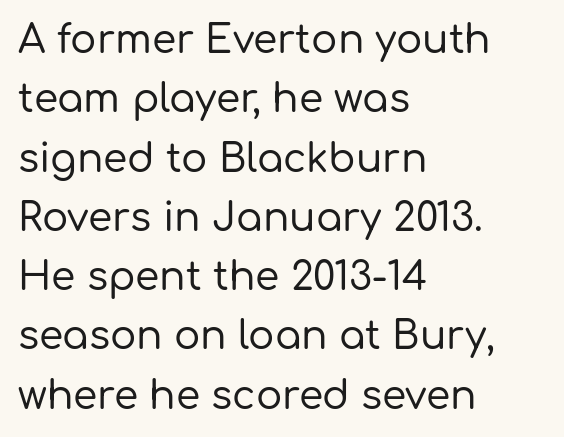
Lines of text with bare space underneath. Leftover space on each line is placed entirely after the last word. Italic? Not at all — the glyphs are vertical. The line-height multiplier appears to be the usual default.
